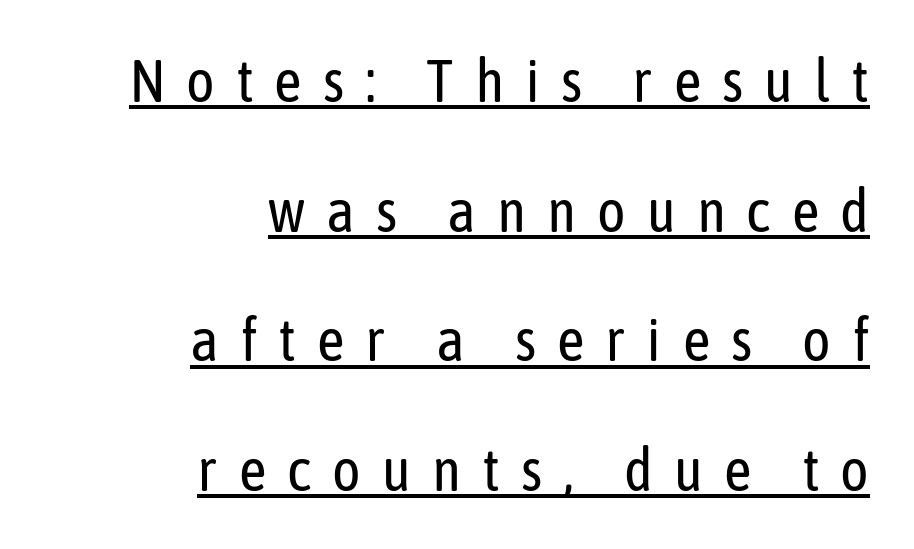
Q: Is the text bold? A: No.
Q: Is the text italic (slanted)? A: No, it is upright.
Q: Is the typeface a serif or a sans-serif typeface? A: Sans-serif.
Q: Is the text underlined? A: Yes.
Q: How is the paragraph aligned? A: Right-aligned.
Q: Is the spacing between letters normal or unusually wide? A: Unusually wide.
Q: Is the spacing between lines tight, normal or loose? A: Loose.
Q: Width (condensed, normal, or wide)? A: Condensed.
Q: Stroke contrast? A: Low.
Q: x-height? A: Medium.
Q: Monospaced? A: No.
